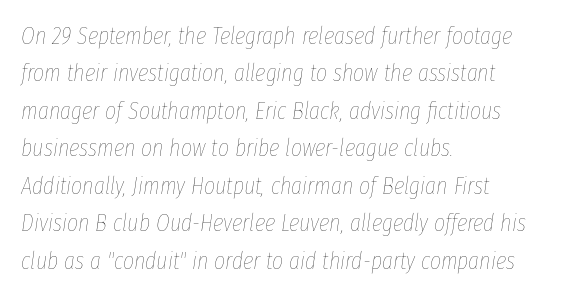
The image shows 24 px text type, italic (leaning right); set left-aligned, normal line spacing (1.56x), normal letter spacing, not underlined.
